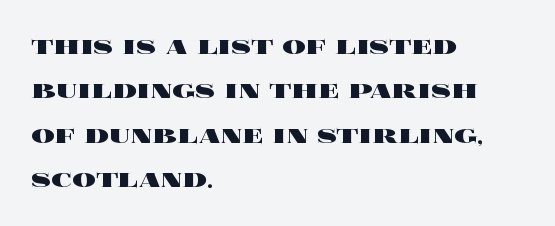
The image shows 29 px heavy, wide type, upright; set left-aligned, normal line spacing (1.53x), normal letter spacing, not underlined; a large x-height.
